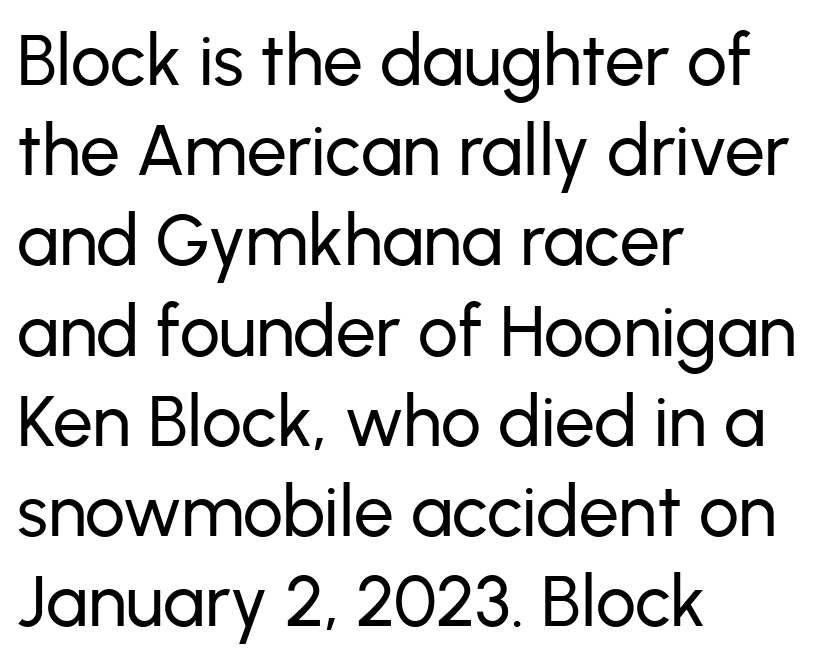
The image shows 71 px sans-serif type, upright; set left-aligned, normal line spacing (1.27x), normal letter spacing, not underlined; low stroke contrast and a medium x-height.
